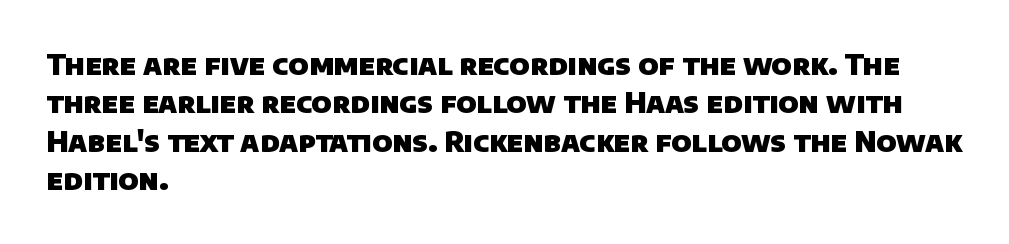
Bare-footed words on every line. Between one letter and the next there's only the usual sliver of space. I'd describe the lettering as bold — thick and assertive. Reading down the block, your eye returns to a fixed left position each line.
